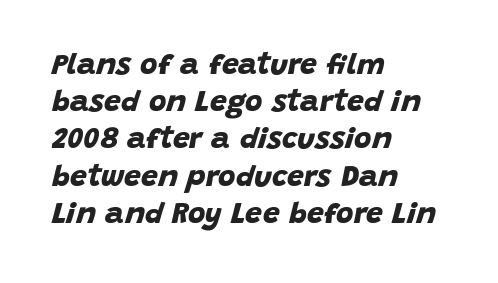
The image shows 30 px bold sans-serif type; set left-aligned, line spacing 1.24x, normal letter spacing, not underlined; low stroke contrast and a large x-height.
